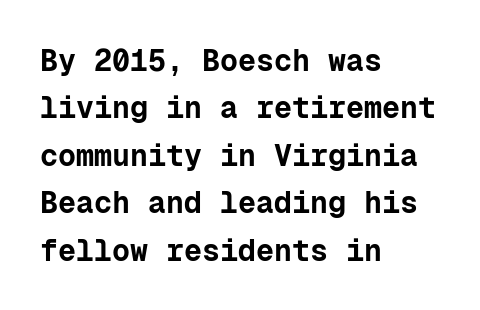
Q: Is the text bold? A: Yes.
Q: Is the text italic (slanted)? A: No, it is upright.
Q: Is the typeface a serif or a sans-serif typeface? A: Sans-serif.
Q: Is the text underlined? A: No.
Q: How is the paragraph aligned? A: Left-aligned.
Q: Is the spacing between letters normal or unusually wide? A: Normal.
Q: Is the spacing between lines tight, normal or loose? A: Normal.
Q: Width (condensed, normal, or wide)? A: Normal.
Q: Stroke contrast? A: Low.
Q: x-height? A: Medium.
Q: Monospaced? A: Yes.
